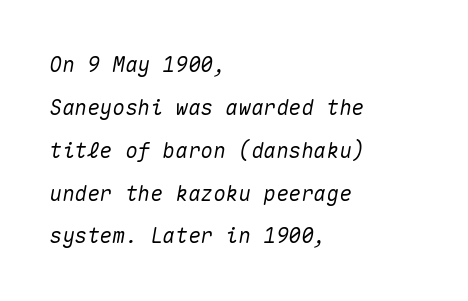
The image shows 21 px text type, italic (leaning right); set left-aligned, loose line spacing (2.04x), normal letter spacing, not underlined.
